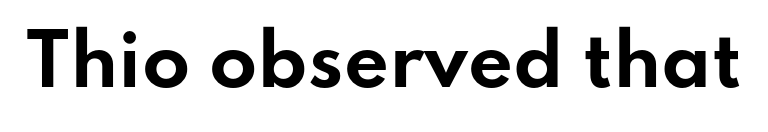
Q: Is the text bold? A: Yes.
Q: Is the text italic (slanted)? A: No, it is upright.
Q: Is the typeface a serif or a sans-serif typeface? A: Sans-serif.
Q: Is the text underlined? A: No.
Q: Is the spacing between letters normal or unusually wide? A: Normal.
Q: Width (condensed, normal, or wide)? A: Wide.
Q: Stroke contrast? A: Low.
Q: x-height? A: Small.
Q: Monospaced? A: No.
